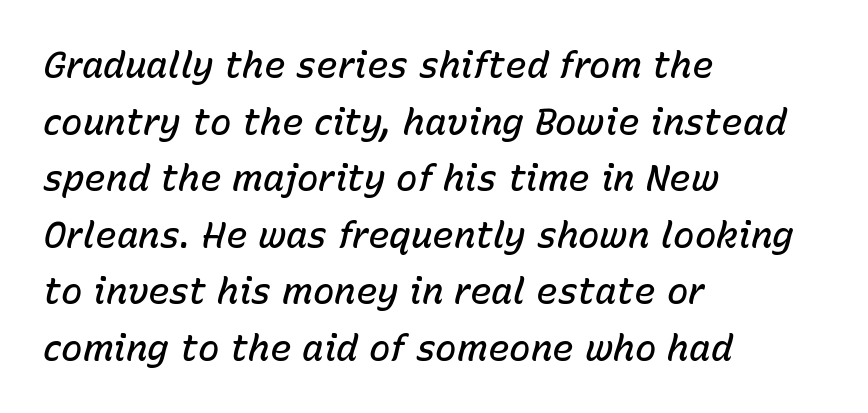
Characters are canted at an angle relative to the baseline's perpendicular. Baseline-to-baseline distance is the conventional proportion of letter height. The type is set solid horizontally, with unmodified tracking. Think of a printed novel: that variable character pitch is what you see here.
